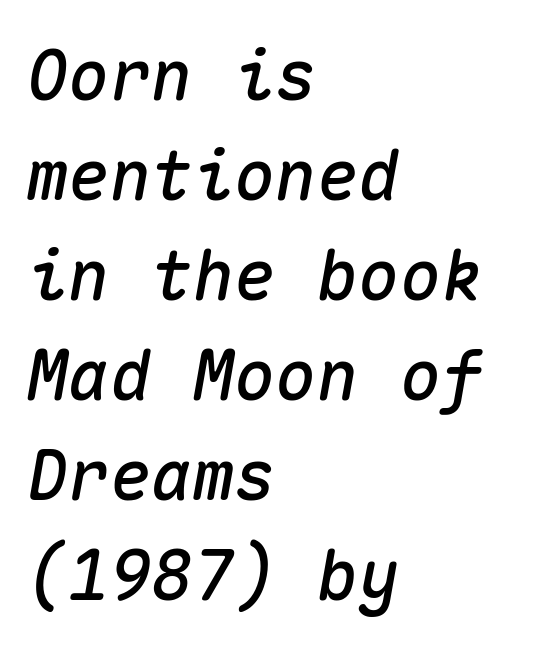
The image shows 69 px text type, italic (leaning right), monospaced; set left-aligned, normal line spacing (1.45x), normal letter spacing, not underlined; medium stroke contrast and a medium x-height.
